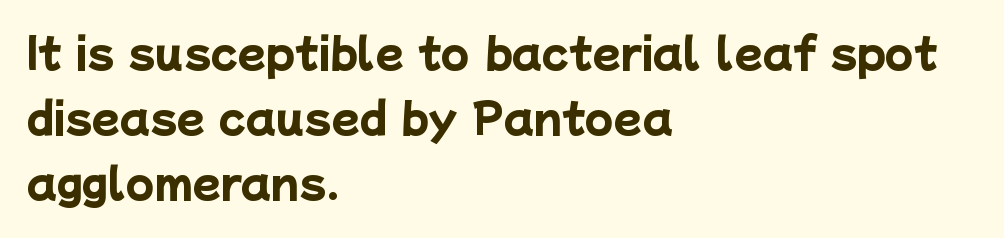
Each glyph is drawn with heavy, bold strokes. Looks like regular typesetting: each glyph gets only the width it needs. The passage shown stacks its lines at a standard gap. Underline: absent.
